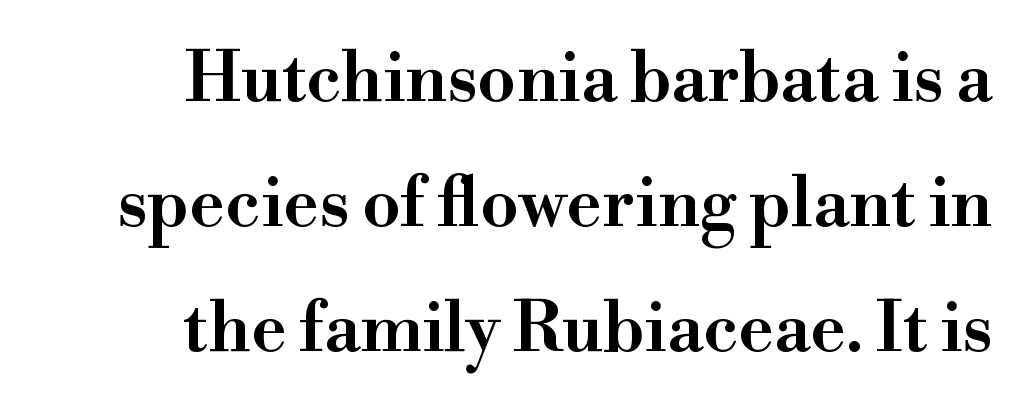
{"serif": "yes", "italic": "no", "bold": "semi", "weight": "semibold", "width": "normal", "stroke_contrast": "high", "x_height": "small", "monospaced": "no", "underline": "no", "align": "right", "line_spacing_ratio": 1.81, "letter_spacing": "normal", "letter_spacing_em": 0.0, "glyph_px": 69}
